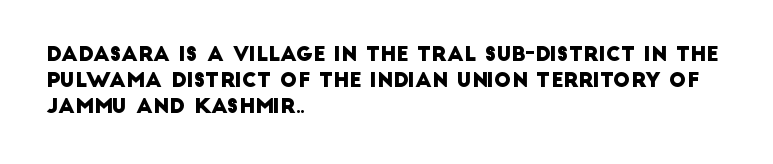
Q: Is the text underlined? A: No.
Q: How is the paragraph aligned? A: Left-aligned.
Q: Is the spacing between letters normal or unusually wide? A: Normal.
Q: Is the spacing between lines tight, normal or loose? A: Normal.
